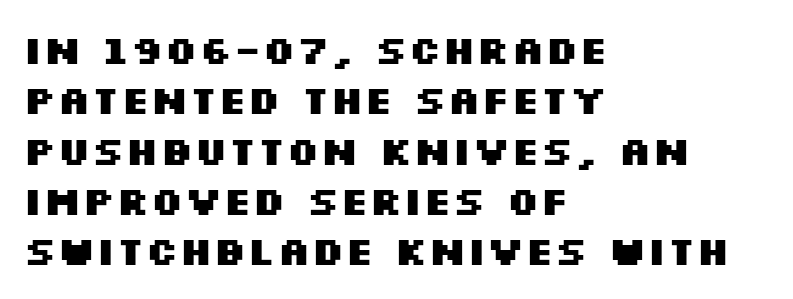
Q: Is the text bold? A: Yes.
Q: Is the text italic (slanted)? A: No, it is upright.
Q: Is the typeface a serif or a sans-serif typeface? A: Sans-serif.
Q: Is the text underlined? A: No.
Q: How is the paragraph aligned? A: Left-aligned.
Q: Is the spacing between letters normal or unusually wide? A: Normal.
Q: Is the spacing between lines tight, normal or loose? A: Normal.
Q: Width (condensed, normal, or wide)? A: Wide.
Q: Stroke contrast? A: Medium.
Q: x-height? A: Large.
Q: Monospaced? A: No.
